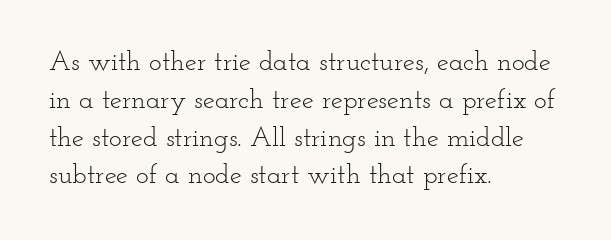
Short note: letters normally spaced. These lines are set flush left with a ragged right edge. The passage shown is not bold in any degree. Rows of type keep a routine distance in the vertical direction. This is the regular roman posture of the typeface.
